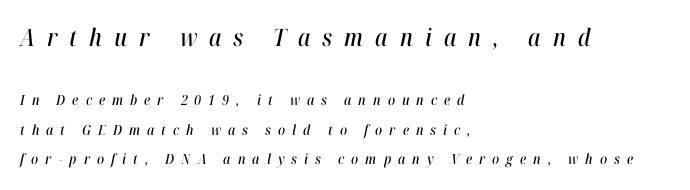
{"italic": "yes", "lean": "right", "slant_degrees": 12, "underline": "no", "align": "left", "line_spacing": "loose", "line_spacing_ratio": 2.12, "letter_spacing": "wide", "letter_spacing_em": 0.5, "larger_block": "first", "size_ratio": 1.71, "glyph_px": 24}
